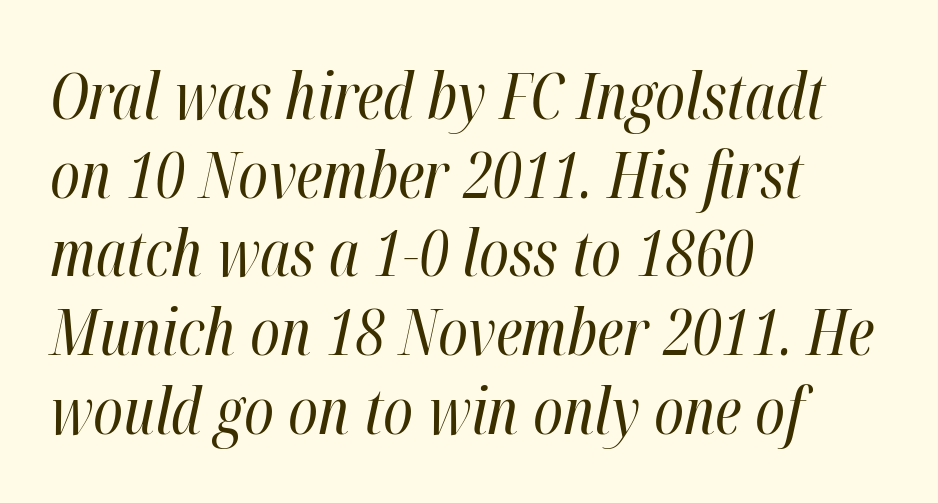
{"italic": "yes", "lean": "right", "slant_degrees": 12, "bold": "no", "weight": "regular", "width": "condensed", "stroke_contrast": "high", "x_height": "medium", "monospaced": "no", "underline": "no", "align": "left", "line_spacing_ratio": 1.23, "letter_spacing": "normal", "letter_spacing_em": 0.0, "glyph_px": 64}
